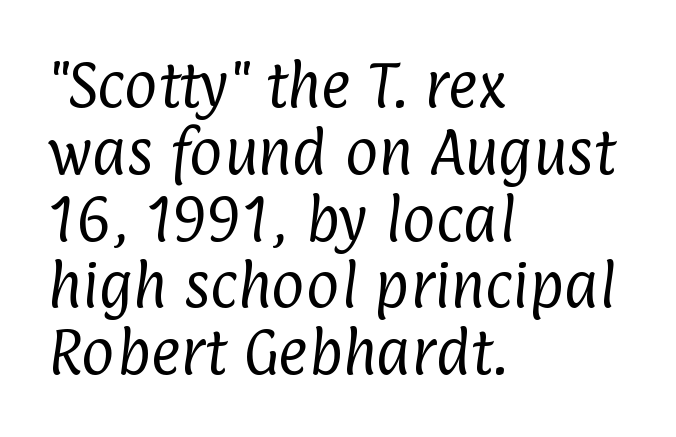
The image shows 51 px regular-weight, condensed sans-serif type; set left-aligned, normal line spacing (1.31x), normal letter spacing, not underlined; low stroke contrast and a medium x-height.
